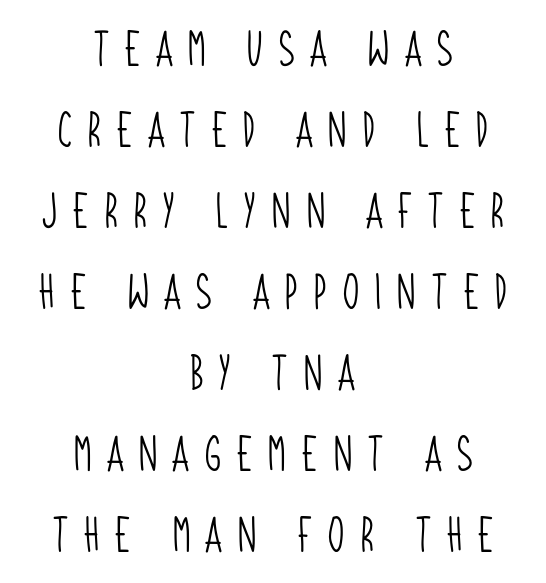
Q: Is the text bold? A: No.
Q: Is the typeface a serif or a sans-serif typeface? A: Sans-serif.
Q: Is the text underlined? A: No.
Q: How is the paragraph aligned? A: Centered.
Q: Is the spacing between letters normal or unusually wide? A: Unusually wide.
Q: Is the spacing between lines tight, normal or loose? A: Loose.
Q: Width (condensed, normal, or wide)? A: Condensed.
Q: Stroke contrast? A: Low.
Q: x-height? A: Large.
Q: Monospaced? A: No.
